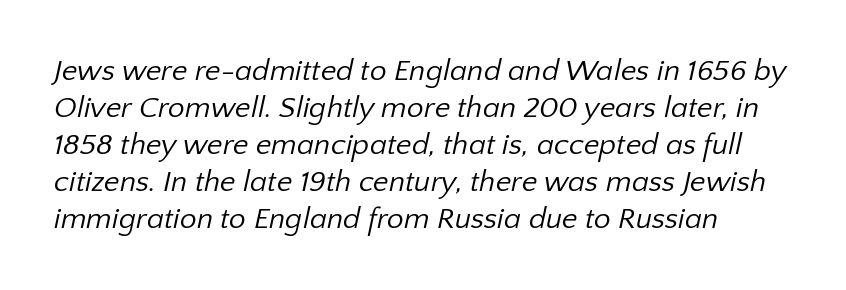
{"serif": "no", "bold": "no", "weight": "regular", "width": "normal", "stroke_contrast": "low", "x_height": "medium", "monospaced": "no", "underline": "no", "line_spacing_ratio": 1.23, "letter_spacing": "normal", "letter_spacing_em": 0.0, "glyph_px": 30}
